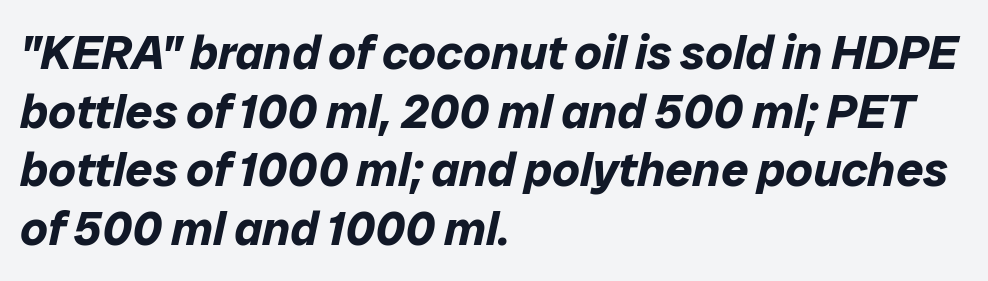
Q: Is the text bold? A: Yes.
Q: Is the text italic (slanted)? A: Yes, it leans right by about 12 degrees.
Q: Is the text underlined? A: No.
Q: How is the paragraph aligned? A: Left-aligned.
Q: Is the spacing between letters normal or unusually wide? A: Normal.
Q: Width (condensed, normal, or wide)? A: Normal.
Q: Stroke contrast? A: Low.
Q: x-height? A: Medium.
Q: Monospaced? A: No.
